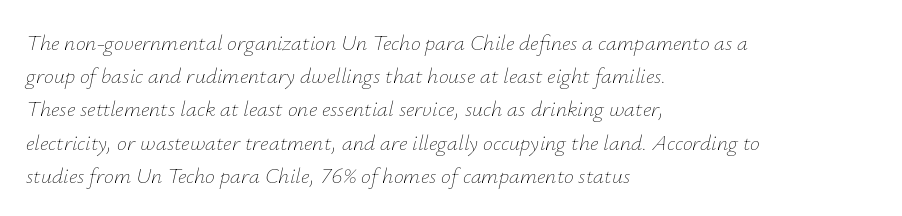
Q: Is the text bold? A: No.
Q: Is the text italic (slanted)? A: Yes, it leans right by about 12 degrees.
Q: Is the text underlined? A: No.
Q: How is the paragraph aligned? A: Left-aligned.
Q: Is the spacing between letters normal or unusually wide? A: Normal.
Q: Is the spacing between lines tight, normal or loose? A: Normal.
